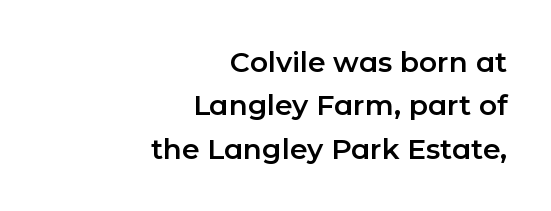
The image shows 28 px sans-serif type, upright; set right-aligned, normal line spacing (1.55x), normal letter spacing, not underlined; low stroke contrast and a medium x-height.
